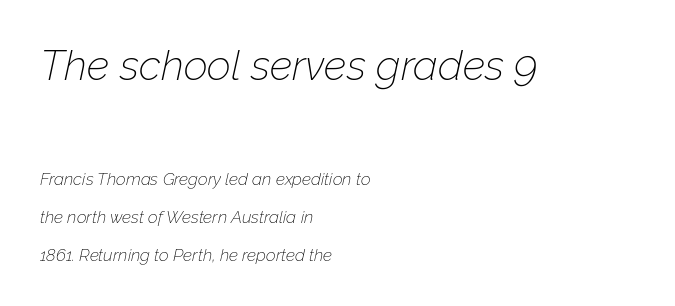
Between one letter and the next there's only the usual sliver of space. One-word summary of the alignment: left. It's the slanting kind of type. Look at the glyph heights: the upper group is clearly the bigger setting. Underline: absent. Vertical stems look standard width or narrower in stroke.
